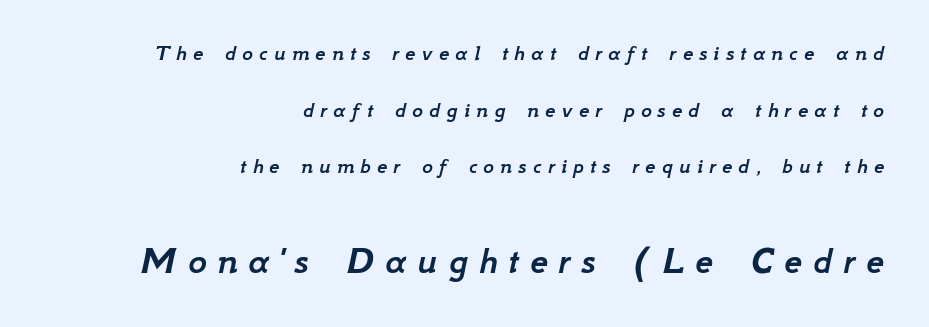
Q: Is the text italic (slanted)? A: Yes, it leans right by about 12 degrees.
Q: Is the text underlined? A: No.
Q: How is the paragraph aligned? A: Right-aligned.
Q: Is the spacing between letters normal or unusually wide? A: Unusually wide.
Q: Is the spacing between lines tight, normal or loose? A: Loose.
Q: Which block of text is set in a larger size, the first (top) or the second (bottom)? A: The second (bottom) one.
Q: Width (condensed, normal, or wide)? A: Normal.
Q: Stroke contrast? A: Low.
Q: x-height? A: Small.
Q: Monospaced? A: No.
